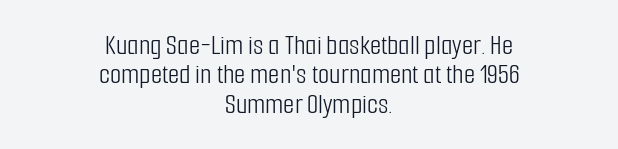
The image shows 29 px light, condensed sans-serif type, upright; set centered, tight line spacing (1.01x), normal letter spacing, not underlined; low stroke contrast and a medium x-height.
